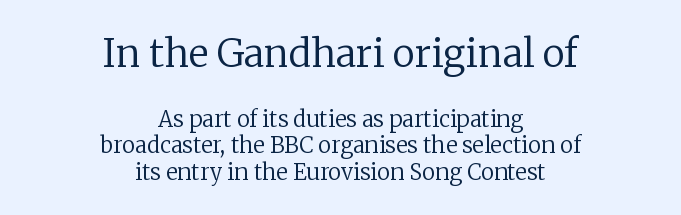
This sample uses a serif face. You can tell it's not italic because the verticals are truly vertical. Is this a fixed-width face? No — the glyphs have proportional, varying widths. The letterforms sit at book weight or below. The specimen omits any rule beneath the text block's lines.
